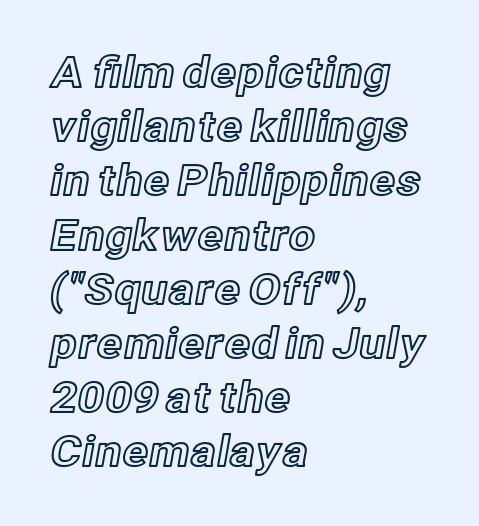
{"width": "normal", "x_height": "medium", "monospaced": "no", "underline": "no", "align": "left", "line_spacing": "normal", "line_spacing_ratio": 1.29, "letter_spacing": "normal", "letter_spacing_em": 0.0, "glyph_px": 42}
